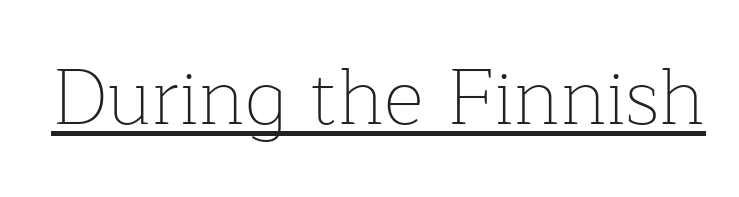
{"serif": "yes", "italic": "no", "bold": "no", "weight": "thin", "width": "normal", "stroke_contrast": "low", "x_height": "medium", "monospaced": "no", "underline": "yes", "letter_spacing": "normal", "letter_spacing_em": 0.0, "glyph_px": 78}
